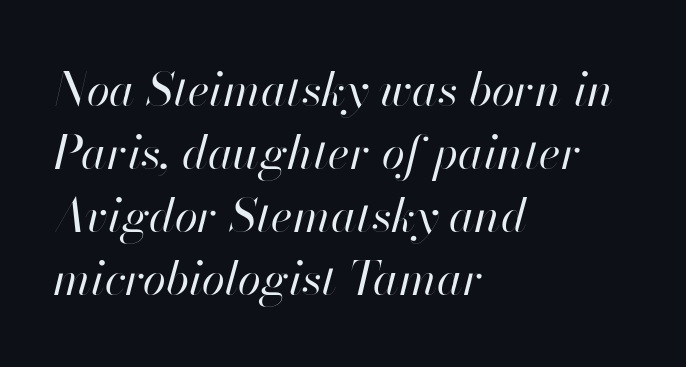
Q: Is the text bold? A: No.
Q: Is the text italic (slanted)? A: Yes, it leans right by about 13 degrees.
Q: Is the text underlined? A: No.
Q: How is the paragraph aligned? A: Left-aligned.
Q: Is the spacing between letters normal or unusually wide? A: Normal.
Q: Is the spacing between lines tight, normal or loose? A: Normal.
Q: Width (condensed, normal, or wide)? A: Normal.
Q: Stroke contrast? A: High.
Q: x-height? A: Small.
Q: Monospaced? A: No.
